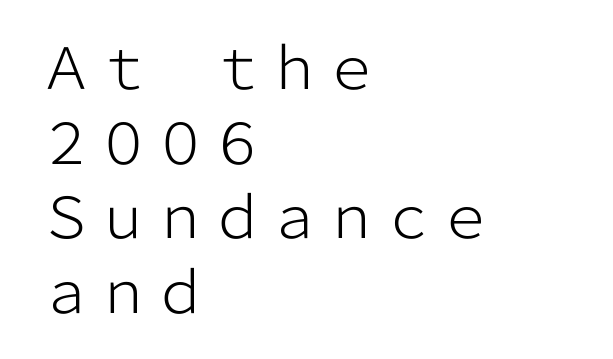
Q: Is the text bold? A: No.
Q: Is the text italic (slanted)? A: No, it is upright.
Q: Is the typeface a serif or a sans-serif typeface? A: Sans-serif.
Q: Is the text underlined? A: No.
Q: How is the paragraph aligned? A: Left-aligned.
Q: Is the spacing between letters normal or unusually wide? A: Normal.
Q: Is the spacing between lines tight, normal or loose? A: Normal.
Q: Width (condensed, normal, or wide)? A: Normal.
Q: Stroke contrast? A: Low.
Q: x-height? A: Medium.
Q: Monospaced? A: No.
